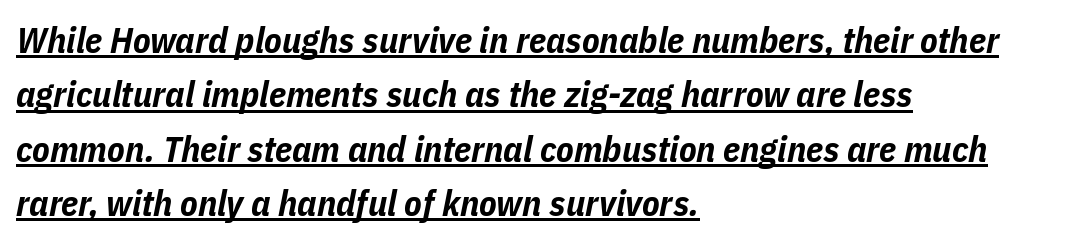
{"italic": "yes", "lean": "right", "slant_degrees": 11, "bold": "yes", "weight": "bold", "width": "condensed", "stroke_contrast": "low", "x_height": "medium", "monospaced": "no", "underline": "yes", "align": "left", "line_spacing": "normal", "line_spacing_ratio": 1.51, "letter_spacing": "normal", "letter_spacing_em": 0.0, "glyph_px": 36}
